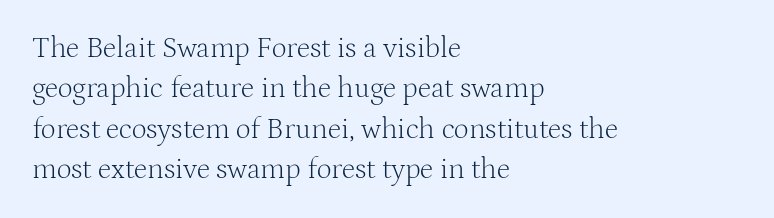
Clear beneath every line of the passage. A roman cut, with each character standing at attention. You could call the tracking neutral — neither tight nor loose. The typeface chosen for these lines features serifs. The passage shown is not bold in any degree.
